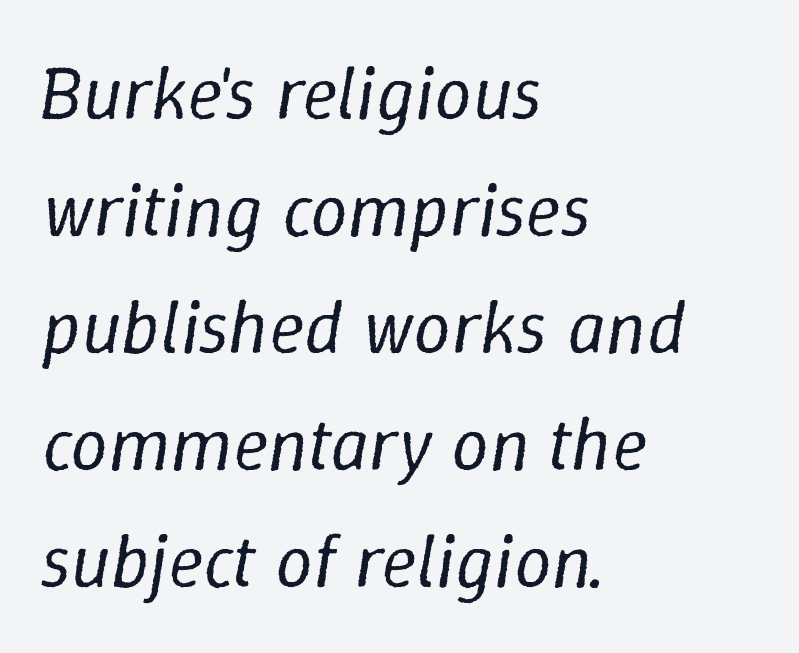
{"italic": "yes", "lean": "right", "slant_degrees": 9, "bold": "no", "weight": "regular", "width": "normal", "stroke_contrast": "low", "x_height": "medium", "monospaced": "no", "underline": "no", "align": "left", "line_spacing": "normal", "line_spacing_ratio": 1.56, "letter_spacing": "normal", "letter_spacing_em": 0.0, "glyph_px": 75}
